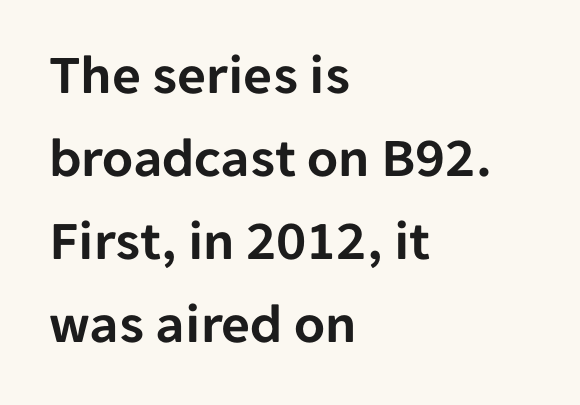
The baseline area is clear. Standard letterfit; no display-style spreading of the glyphs. In terms of letterform style, serifs are entirely absent. The line-height multiplier appears to be the usual default. Italic: no, the glyphs are upright roman.
